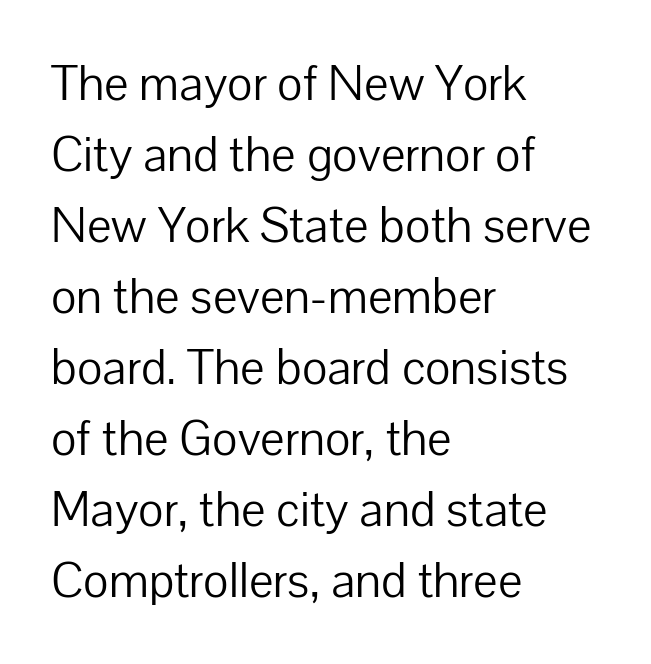
{"serif": "no", "italic": "no", "bold": "no", "weight": "light", "width": "normal", "stroke_contrast": "low", "x_height": "medium", "monospaced": "no", "underline": "no", "align": "left", "line_spacing": "normal", "line_spacing_ratio": 1.45, "letter_spacing": "normal", "letter_spacing_em": 0.0, "glyph_px": 49}
